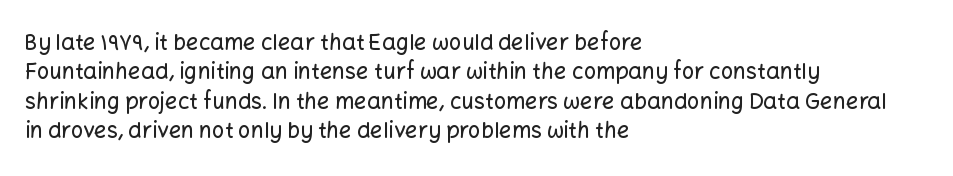
The image shows 22 px text type, upright; set left-aligned, normal line spacing (1.34x), normal letter spacing, not underlined.
